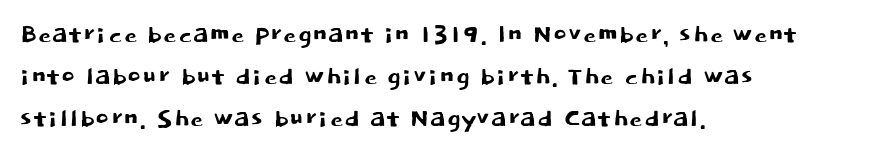
Each new line begins a customary step beneath the previous one. Each word holds together tightly as a unit, with standard inter-letter gaps. You can tell from the bare stems that sans-serif type was used. The rendering uses natural spacing where letterforms have individual widths. Designer's note — italics off, roman on. Which margin do the lines hug? The left one — the right edge is uneven.
